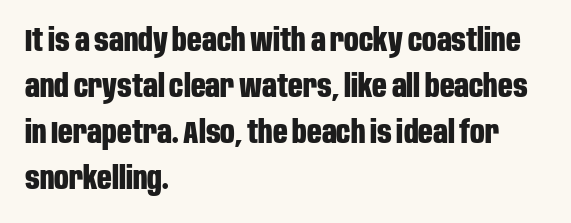
The image shows 32 px bold, condensed sans-serif type, upright; set left-aligned, normal line spacing (1.44x), normal letter spacing, not underlined; low stroke contrast and a large x-height.
